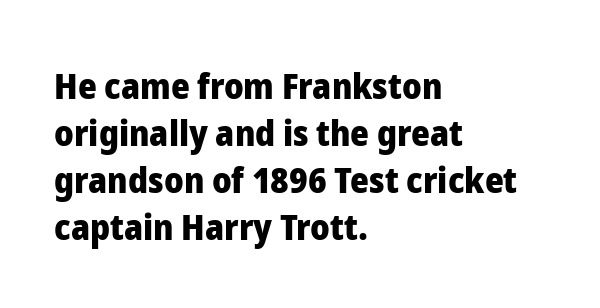
If you drew a line through each stem, it would be perfectly vertical. Chunky letters — that's bold for sure. One glance says typical: line gaps are just what's usual. All the whitespace from short lines collects on the right. Note the varied advance widths — an 'i' is clearly narrower than an 'm'. Default kerning and tracking; the words read as compact shapes.
